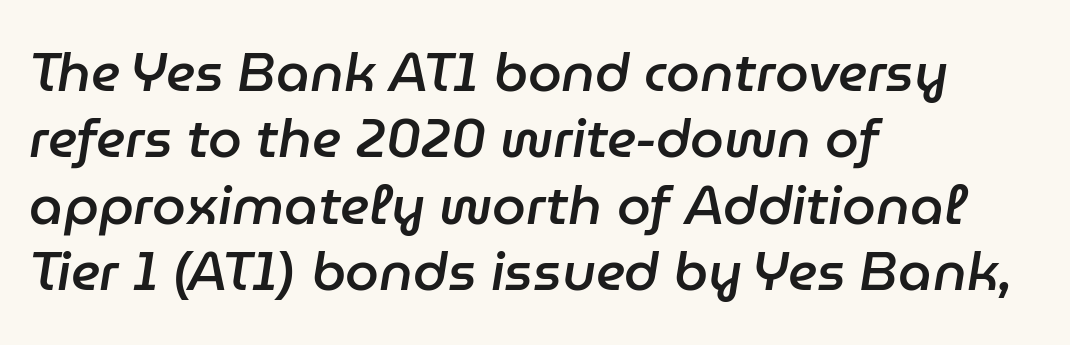
The image shows 54 px semibold type, italic (leaning right); set left-aligned, line spacing 1.23x, normal letter spacing, not underlined; low stroke contrast and a medium x-height.
